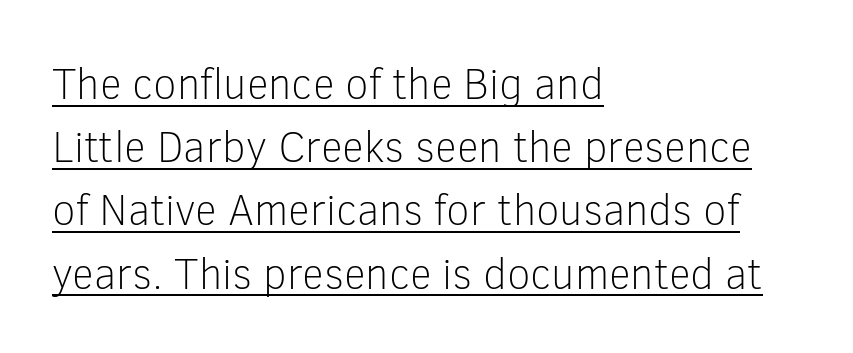
The font family rendered here belongs to the sans-serif group. Each line starts at the same left margin while the right side varies. It's the straight-up-and-down kind of type. Glyph-to-glyph distance matches everyday printed text. Quick note: interline space is typical. Each stroke keeps to a modest, everyday thickness or less.
